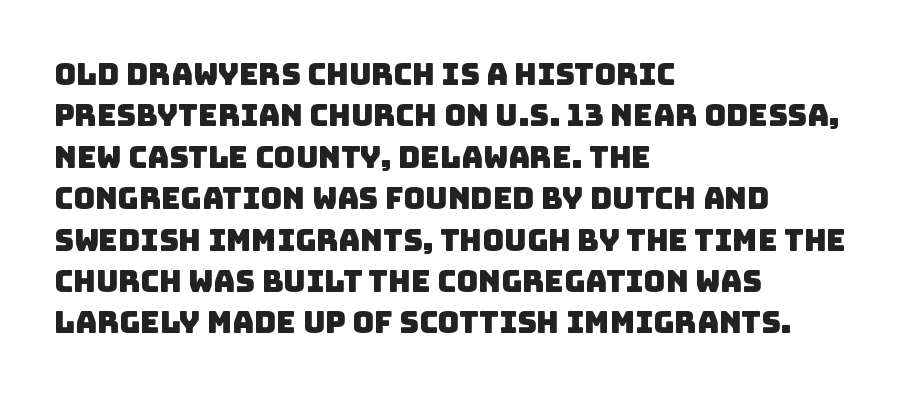
The image shows 30 px sans-serif type; set left-aligned, normal line spacing (1.38x), normal letter spacing, not underlined; low stroke contrast and a large x-height.
